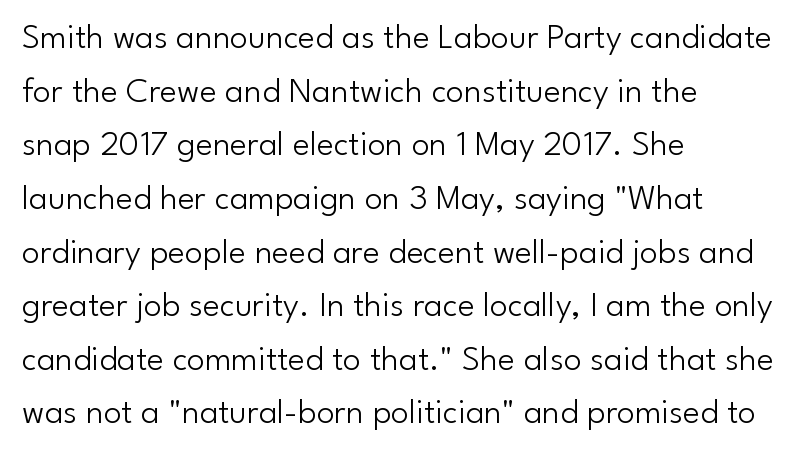
A light-to-regular cut is what we see here. Posture: vertical. Horizontally, the lines are justified to the leading edge only. The specimen omits any rule beneath the text block's lines. Look at the tracking — it's just the regular setting, nothing added.
